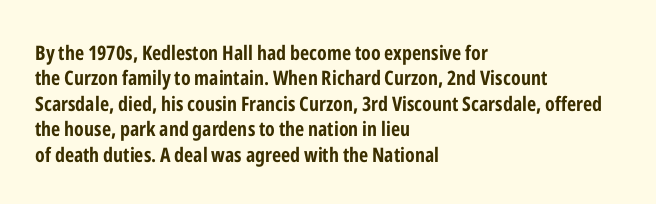
Characters follow at the spacing the type designer built in. What's the leading like? Ordinary, nothing unusual. Horizontal alignment here is leftward, the default for most running prose. The words here are not underlined. The typesetting leans heavy: a genuine bold.
